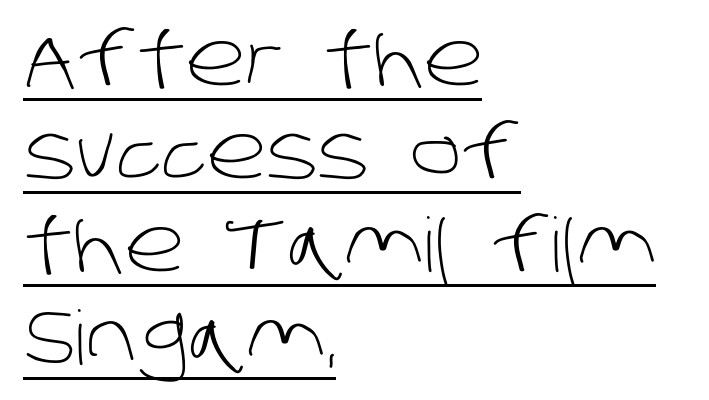
The ragged edge is on the right, which tells us the setting is flush left. Is this a sans? Yes — the strokes have no serifs. Underline: present. Each word holds together tightly as a unit, with standard inter-letter gaps. Stroke mass is kept to a normal reading level or below. Is this a fixed-width face? No — the glyphs have proportional, varying widths.
